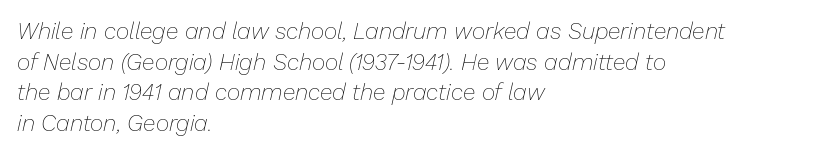
Tracking value appears to be zero — textbook default spacing. The setting favours the left margin, as ordinary paragraphs usually do. Unbolded letterforms with no extra heft. This is oblique type, the kind used for emphasis or titles. Beneath every word, the page is bare. Whoever set this chose a conventional vertical rhythm.
